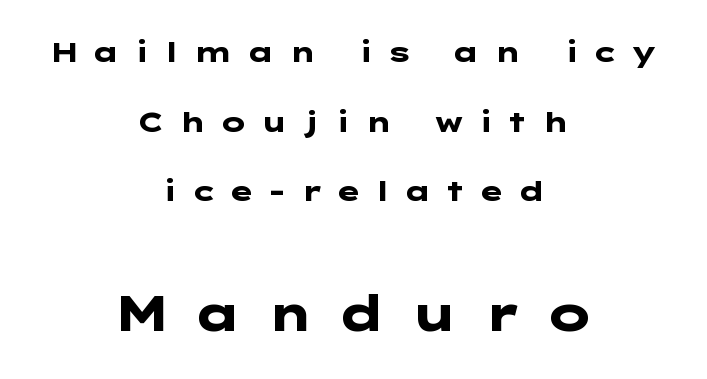
Q: Is the text bold? A: Yes.
Q: Is the text italic (slanted)? A: No, it is upright.
Q: Is the typeface a serif or a sans-serif typeface? A: Sans-serif.
Q: Is the text underlined? A: No.
Q: How is the paragraph aligned? A: Centered.
Q: Is the spacing between letters normal or unusually wide? A: Unusually wide.
Q: Is the spacing between lines tight, normal or loose? A: Loose.
Q: Which block of text is set in a larger size, the first (top) or the second (bottom)? A: The second (bottom) one.
Q: Width (condensed, normal, or wide)? A: Wide.
Q: Stroke contrast? A: Low.
Q: x-height? A: Medium.
